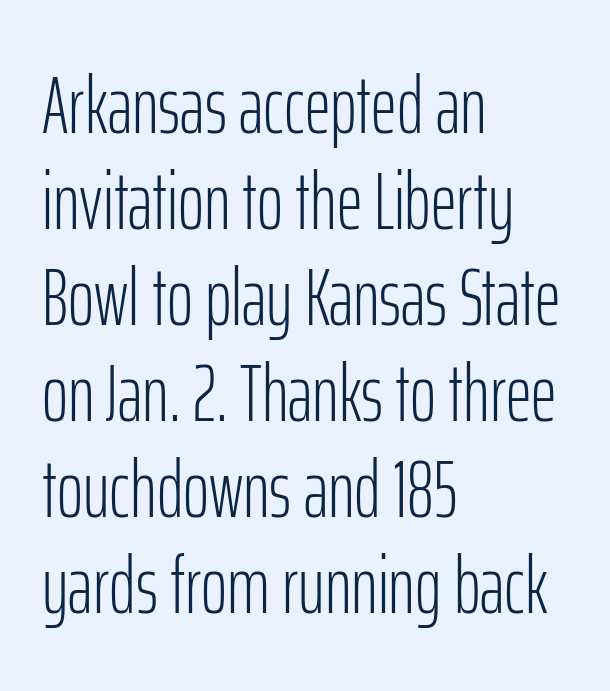
The image shows 80 px light, condensed sans-serif type, upright; set left-aligned, line spacing 1.2x, normal letter spacing, not underlined; low stroke contrast and a medium x-height.
